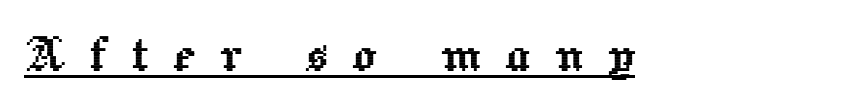
Substantial extra tracking has been applied to these lines. Posture: vertical. Underlined type. The passage shown is typed in a proportional face where columns would drift.
